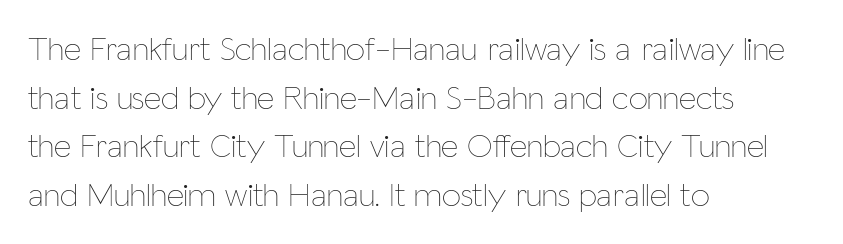
The image shows 34 px thin, condensed type, upright; set left-aligned, normal line spacing (1.43x), normal letter spacing, not underlined; low stroke contrast and a medium x-height.
